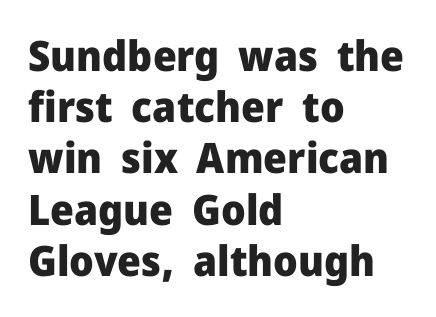
The letters stand upright; this is a roman face. Caption: bold face, heavy strokes. These lines are rendered in a variable-pitch font. The passage shown is not underscored anywhere. To sum up the face: it is a sans, with no serifs.
